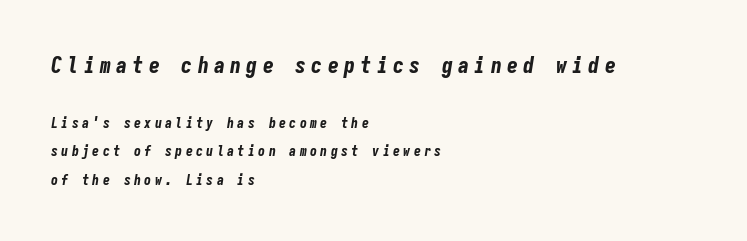
Size hierarchy here favors the leading block over the trailing one. The specimen omits any rule beneath the text block's lines. These lines are set flush left with a ragged right edge. On the weight axis this lands at bold, roughly 700. Characters are canted at an angle relative to the baseline's perpendicular. Between one letter and the next there's a generous, obvious gap.
